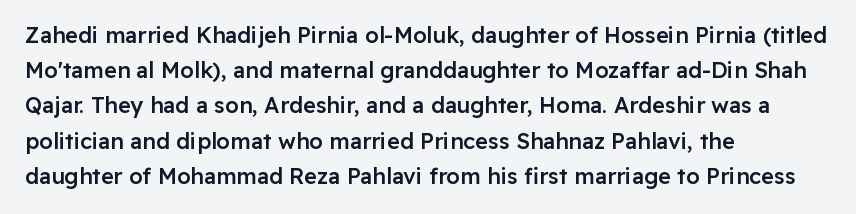
{"italic": "no", "bold": "semi", "underline": "no", "align": "left", "line_spacing": "normal", "line_spacing_ratio": 1.6, "letter_spacing": "normal", "letter_spacing_em": 0.0, "glyph_px": 22}
